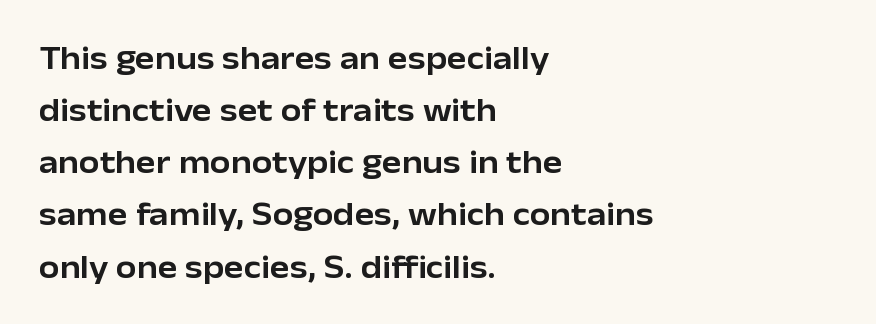
{"serif": "no", "italic": "no", "width": "normal", "stroke_contrast": "low", "x_height": "medium", "monospaced": "no", "underline": "no", "align": "left", "line_spacing": "normal", "line_spacing_ratio": 1.58, "letter_spacing": "normal", "letter_spacing_em": 0.0, "glyph_px": 33}
